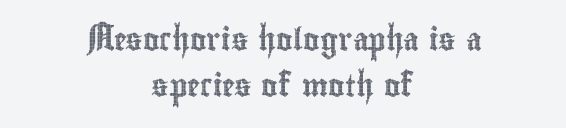
Q: Is the text italic (slanted)? A: No, it is upright.
Q: Is the text underlined? A: No.
Q: How is the paragraph aligned? A: Centered.
Q: Is the spacing between letters normal or unusually wide? A: Normal.
Q: Is the spacing between lines tight, normal or loose? A: Loose.
